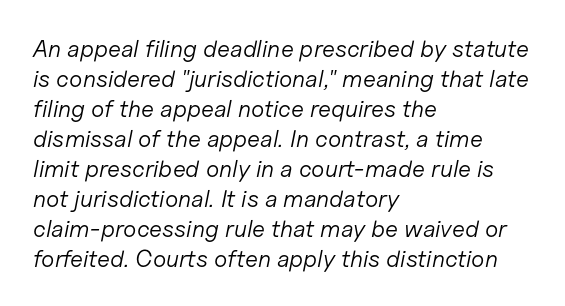
{"italic": "yes", "lean": "right", "slant_degrees": 11, "bold": "no", "underline": "no", "align": "left", "line_spacing": "normal", "line_spacing_ratio": 1.25, "letter_spacing": "normal", "letter_spacing_em": 0.0, "glyph_px": 24}
